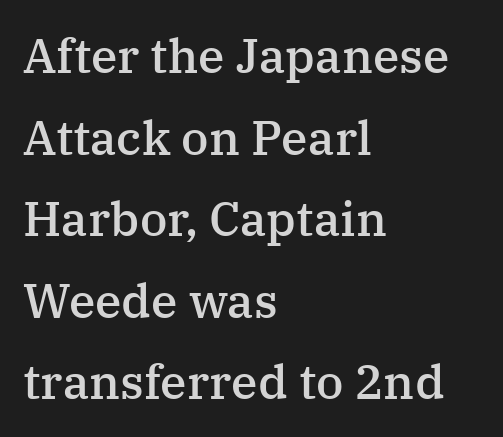
Q: Is the text bold? A: Semi-bold.
Q: Is the text italic (slanted)? A: No, it is upright.
Q: Is the typeface a serif or a sans-serif typeface? A: Serif.
Q: Is the text underlined? A: No.
Q: How is the paragraph aligned? A: Left-aligned.
Q: Is the spacing between letters normal or unusually wide? A: Normal.
Q: Is the spacing between lines tight, normal or loose? A: Normal.
Q: Width (condensed, normal, or wide)? A: Normal.
Q: Stroke contrast? A: Medium.
Q: x-height? A: Medium.
Q: Monospaced? A: No.
